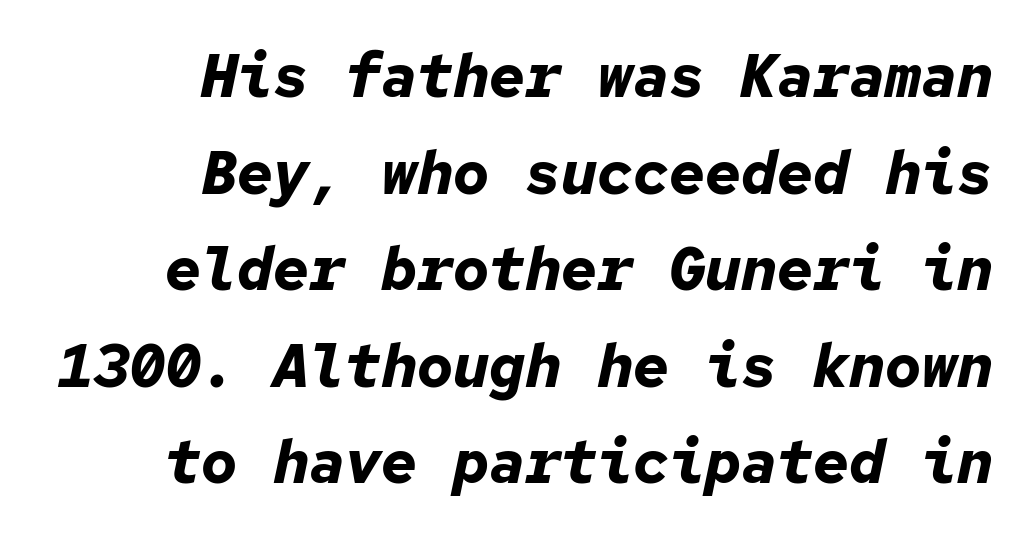
{"italic": "yes", "lean": "right", "slant_degrees": 12, "bold": "yes", "weight": "bold", "width": "normal", "stroke_contrast": "low", "x_height": "medium", "monospaced": "yes", "underline": "no", "align": "right", "line_spacing": "normal", "line_spacing_ratio": 1.61, "letter_spacing": "normal", "letter_spacing_em": 0.0, "glyph_px": 60}
